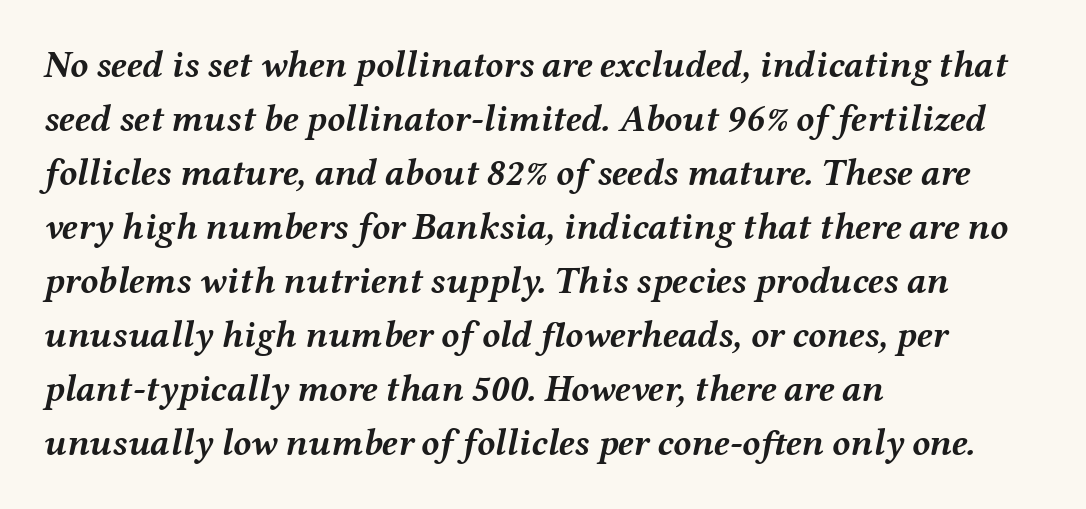
{"italic": "yes", "lean": "right", "slant_degrees": 12, "bold": "yes", "weight": "semibold", "width": "wide", "stroke_contrast": "medium", "x_height": "medium", "monospaced": "no", "underline": "no", "align": "left", "line_spacing": "normal", "line_spacing_ratio": 1.46, "letter_spacing": "normal", "letter_spacing_em": 0.0, "glyph_px": 37}
